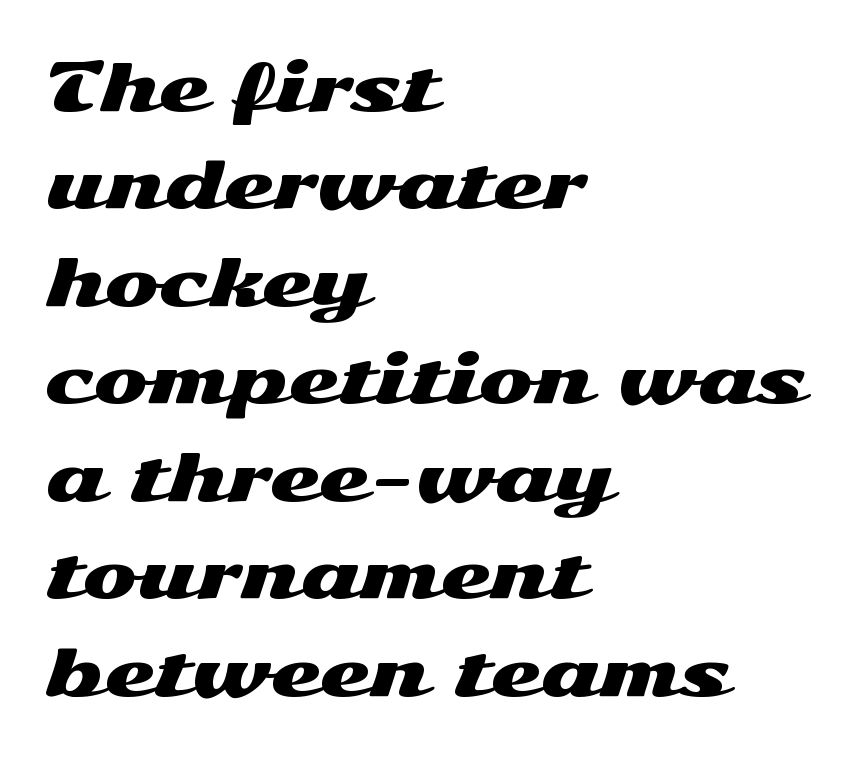
Does the leading feel generous? No, just average. The setting favours the left margin, as ordinary paragraphs usually do. Clear beneath every line of the passage. Serifs: no, the terminals of the letterforms are clean.
